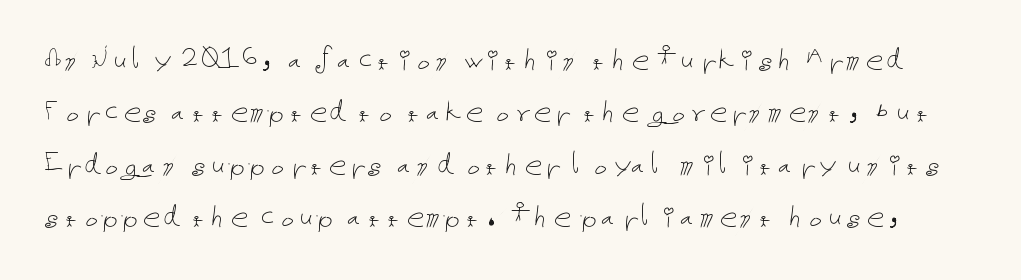
Words float on clear page, feet unadorned. The face looks like a standard text weight, possibly lighter. These lines sit exactly where default settings would place them. The axis of the letterforms is exactly vertical. Does extra space separate the letters? No, they use regular spacing.
